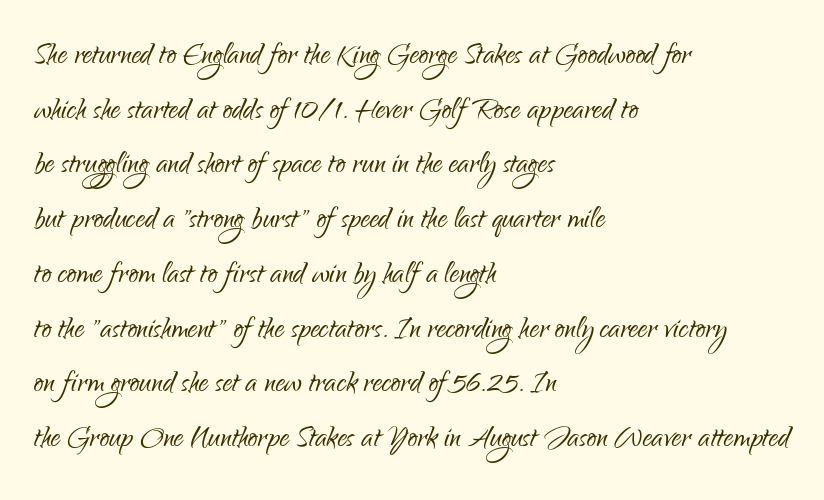
The image shows 38 px light, condensed sans-serif type; set left-aligned, normal line spacing (1.44x), normal letter spacing, not underlined; low stroke contrast and a small x-height.
